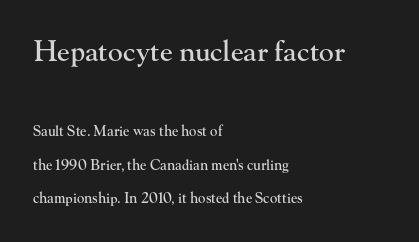
The face used here is rendered with its standard letterfit. The passage shown stacks its lines with a broad gap. I'd call this a serif setting — the letters wear small feet. The first block has been scaled up relative to the second.
